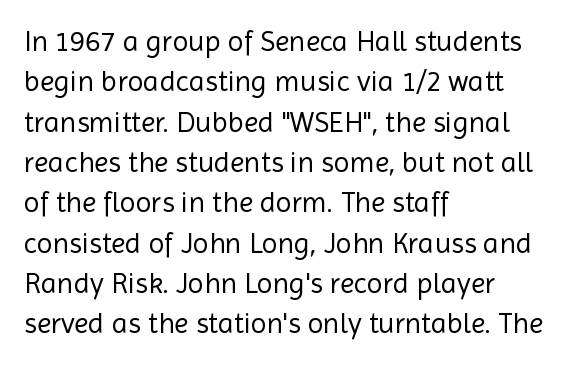
Q: Is the text bold? A: No.
Q: Is the text italic (slanted)? A: No, it is upright.
Q: Is the typeface a serif or a sans-serif typeface? A: Sans-serif.
Q: Is the text underlined? A: No.
Q: How is the paragraph aligned? A: Left-aligned.
Q: Is the spacing between letters normal or unusually wide? A: Normal.
Q: Is the spacing between lines tight, normal or loose? A: Normal.
Q: Width (condensed, normal, or wide)? A: Normal.
Q: x-height? A: Medium.
Q: Monospaced? A: No.
